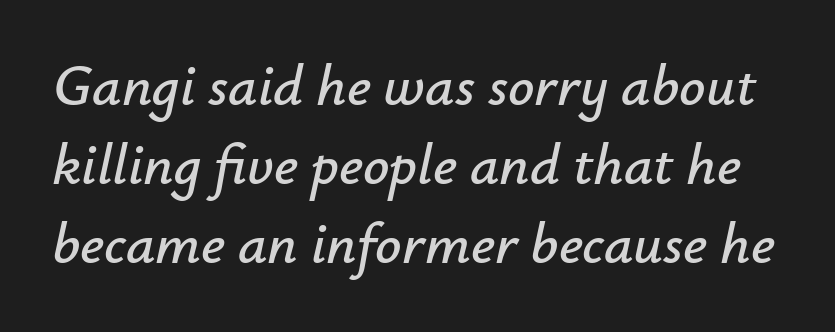
Words float on clear page, feet unadorned. Is this a fixed-width face? No — the glyphs have proportional, varying widths. Yep, that's italic — everything's leaning. Nobody touched the tracking dial on this one.
